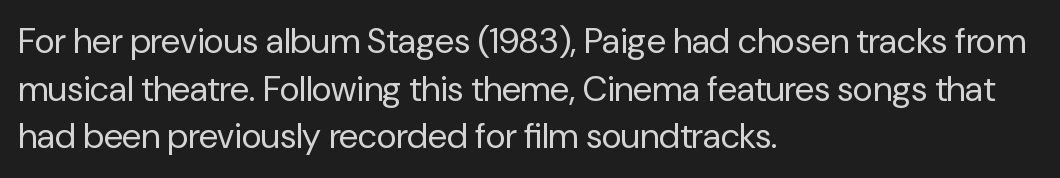
The image shows 35 px regular-weight sans-serif type, upright; set left-aligned, normal line spacing (1.36x), normal letter spacing, not underlined; low stroke contrast and a medium x-height.
